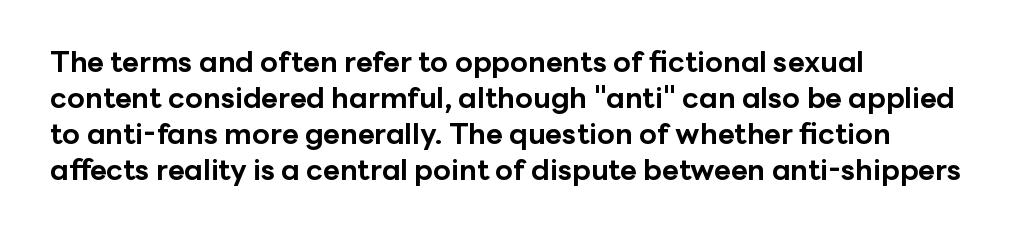
{"serif": "no", "italic": "no", "bold": "yes", "weight": "bold", "width": "normal", "stroke_contrast": "low", "x_height": "medium", "monospaced": "no", "underline": "no", "align": "left", "line_spacing_ratio": 1.24, "letter_spacing": "normal", "letter_spacing_em": 0.0, "glyph_px": 29}
